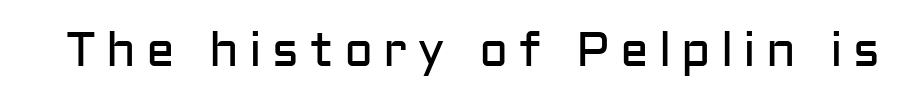
Q: Is the text bold? A: No.
Q: Is the text italic (slanted)? A: No, it is upright.
Q: Is the typeface a serif or a sans-serif typeface? A: Sans-serif.
Q: Is the text underlined? A: No.
Q: Is the spacing between letters normal or unusually wide? A: Unusually wide.
Q: Width (condensed, normal, or wide)? A: Normal.
Q: Stroke contrast? A: Low.
Q: x-height? A: Medium.
Q: Monospaced? A: No.
